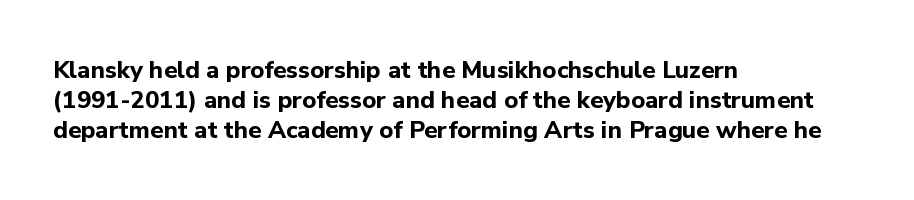
Q: Is the text bold? A: Yes.
Q: Is the text italic (slanted)? A: No, it is upright.
Q: Is the text underlined? A: No.
Q: How is the paragraph aligned? A: Left-aligned.
Q: Is the spacing between letters normal or unusually wide? A: Normal.
Q: Is the spacing between lines tight, normal or loose? A: Normal.
